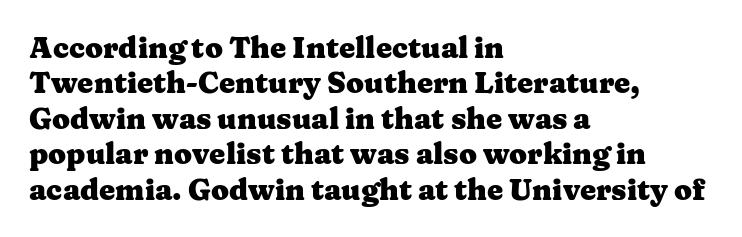
The image shows 29 px heavy, wide serif type, upright; set left-aligned, line spacing 1.22x, normal letter spacing, not underlined; medium stroke contrast and a medium x-height.
